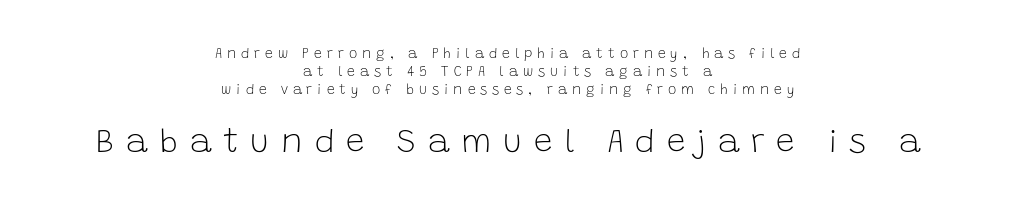
{"serif": "no", "italic": "no", "bold": "no", "weight": "light", "width": "normal", "stroke_contrast": "low", "x_height": "large", "monospaced": "no", "underline": "no", "align": "center", "line_spacing": "normal", "line_spacing_ratio": 1.27, "letter_spacing": "wide", "letter_spacing_em": 0.35, "larger_block": "second", "size_ratio": 2.36, "glyph_px": 33}
